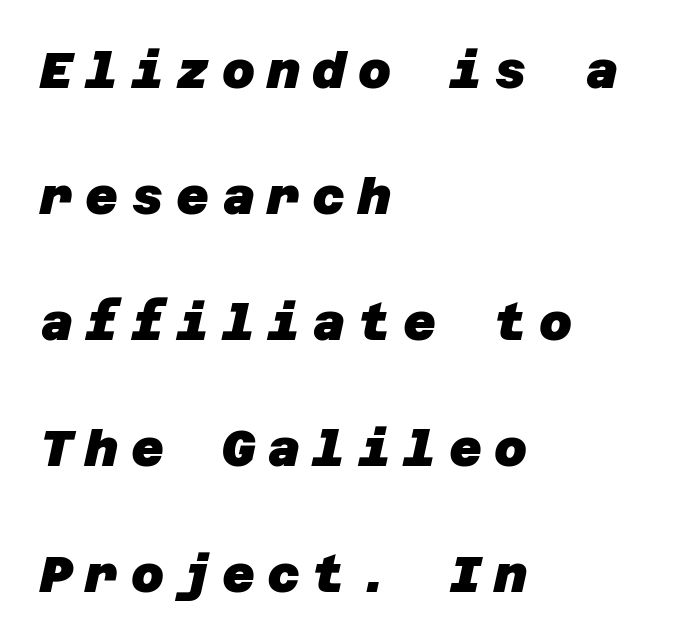
The image shows 51 px heavy sans-serif type; set left-aligned, loose line spacing (2.47x), unusually wide letter spacing (+0.24 em), not underlined; low stroke contrast and a large x-height.
